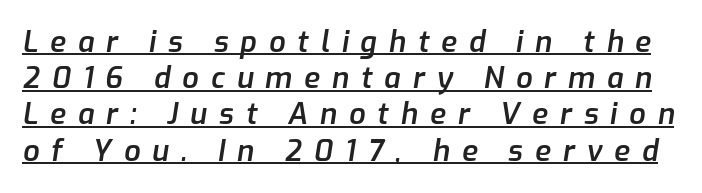
Underline: present. Compared with ordinary roman type, these characters are visibly tilted. Words appear elongated and porous because spacing is wide. Varying glyph widths throughout — classic text-font behaviour. This sample keeps an unexceptional amount of space between lines.
